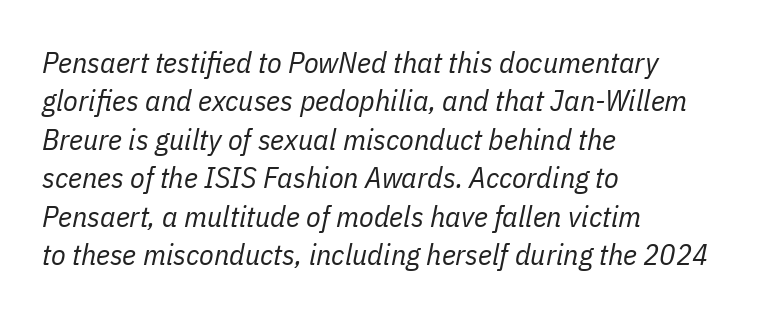
Q: Is the text bold? A: No.
Q: Is the text italic (slanted)? A: Yes, it leans right by about 11 degrees.
Q: Is the text underlined? A: No.
Q: How is the paragraph aligned? A: Left-aligned.
Q: Is the spacing between letters normal or unusually wide? A: Normal.
Q: Is the spacing between lines tight, normal or loose? A: Normal.
Q: Width (condensed, normal, or wide)? A: Condensed.
Q: Stroke contrast? A: Low.
Q: x-height? A: Medium.
Q: Monospaced? A: No.
